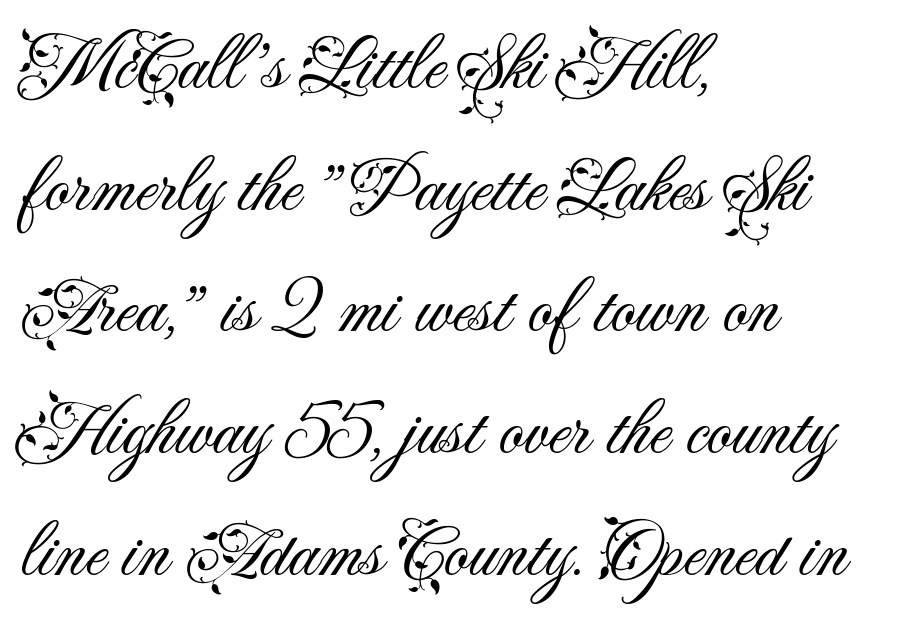
The paragraph shown leans on its left margin. One glance says typical: line gaps are just what's usual. This rendering features lettering with no underline. Each word holds together tightly as a unit, with standard inter-letter gaps. Type style note: lacks serifs.
